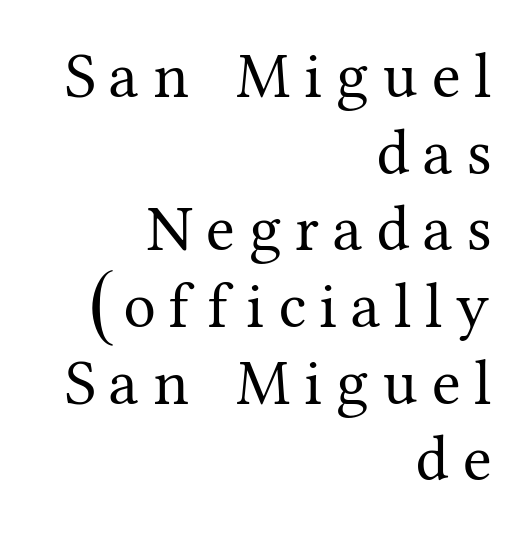
Do the characters align in a grid? No, the font is proportional. Visually the block forms a straight wall on the right and a jagged coastline on the left. The text was rendered using a seriffed face with decorative stroke endings. Vertical strokes here are truly vertical.
